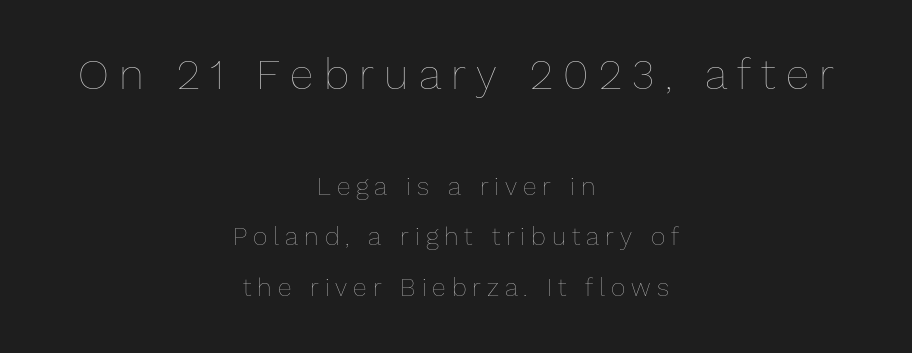
{"italic": "no", "bold": "no", "weight": "thin", "width": "normal", "stroke_contrast": "low", "x_height": "medium", "monospaced": "no", "underline": "no", "align": "center", "line_spacing": "loose", "line_spacing_ratio": 2.03, "letter_spacing": "wide", "letter_spacing_em": 0.24, "larger_block": "first", "size_ratio": 1.72, "glyph_px": 43}
